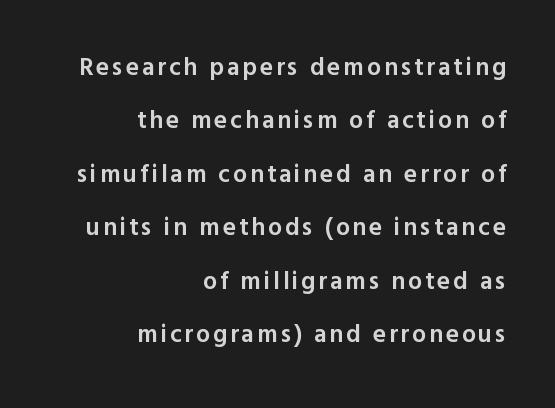
The image shows 25 px text type, upright; set right-aligned, loose line spacing (2.14x), not underlined.
